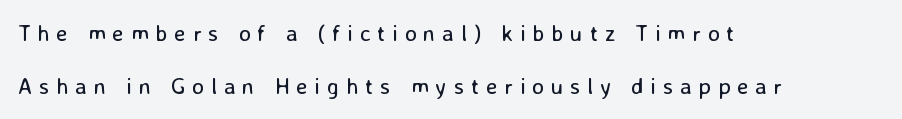
The image shows 23 px text type, upright; set left-aligned, loose line spacing (2.31x), unusually wide letter spacing (+0.29 em), not underlined.
